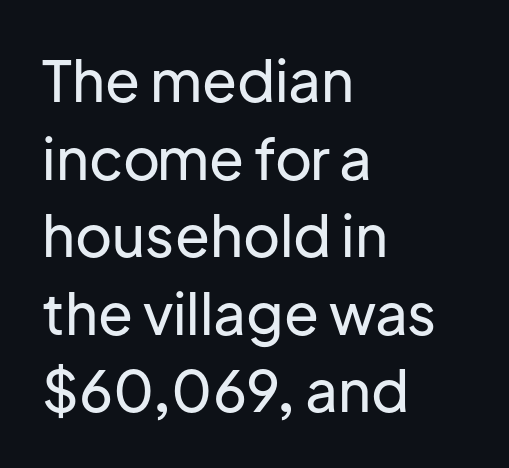
The image shows 57 px sans-serif type, upright; set left-aligned, normal line spacing (1.36x), normal letter spacing, not underlined; low stroke contrast and a medium x-height.
